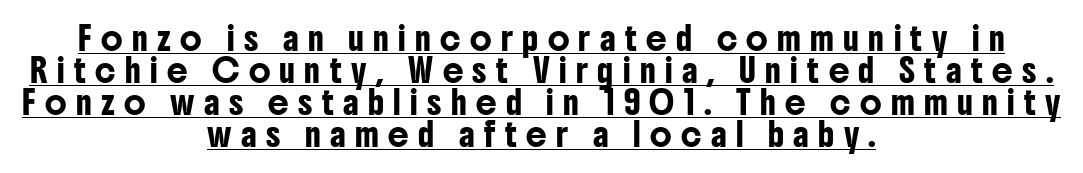
The image shows 23 px text type, upright; set centered, normal line spacing (1.39x), unusually wide letter spacing (+0.41 em), underlined.
